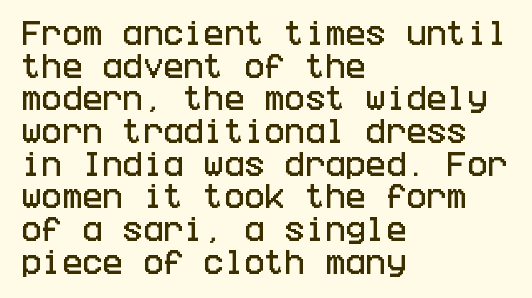
The image shows 27 px text type, upright; set left-aligned, line spacing 1.21x, normal letter spacing, not underlined.
